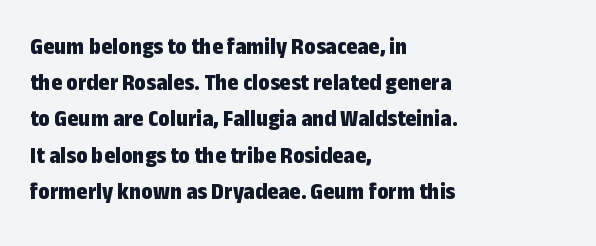
Q: Is the text bold? A: Yes.
Q: Is the text italic (slanted)? A: No, it is upright.
Q: Is the text underlined? A: No.
Q: How is the paragraph aligned? A: Left-aligned.
Q: Is the spacing between letters normal or unusually wide? A: Normal.
Q: Is the spacing between lines tight, normal or loose? A: Normal.
